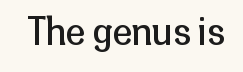
Q: Is the text bold? A: No.
Q: Is the text italic (slanted)? A: No, it is upright.
Q: Is the typeface a serif or a sans-serif typeface? A: Sans-serif.
Q: Is the text underlined? A: No.
Q: Is the spacing between letters normal or unusually wide? A: Normal.
Q: Width (condensed, normal, or wide)? A: Normal.
Q: Stroke contrast? A: Low.
Q: x-height? A: Medium.
Q: Monospaced? A: No.
